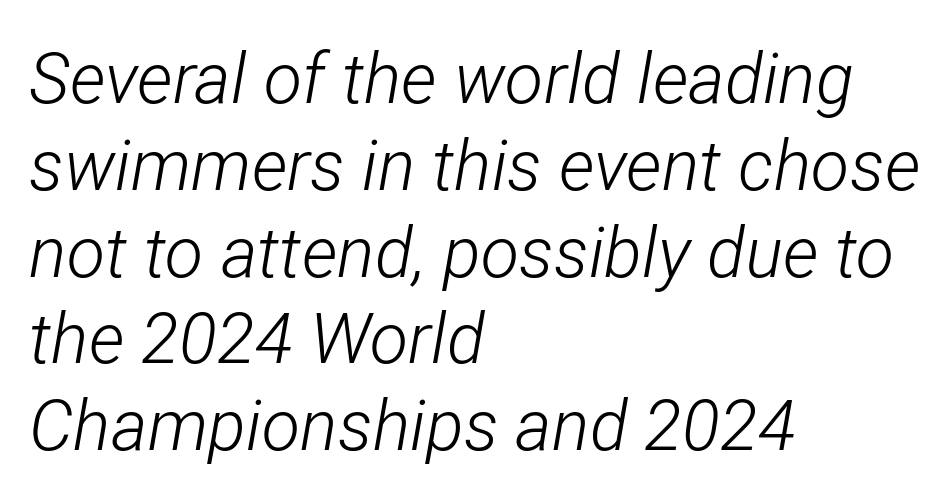
{"italic": "yes", "lean": "right", "slant_degrees": 12, "bold": "no", "weight": "light", "width": "condensed", "stroke_contrast": "low", "x_height": "medium", "monospaced": "no", "underline": "no", "align": "left", "line_spacing_ratio": 1.24, "letter_spacing": "normal", "letter_spacing_em": 0.0, "glyph_px": 70}
